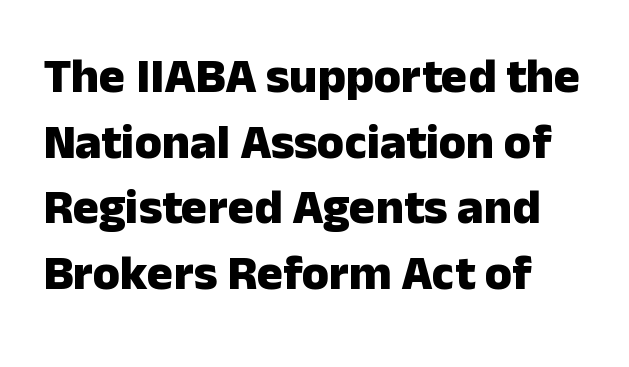
The image shows 49 px heavy sans-serif type, upright; set left-aligned, normal line spacing (1.34x), normal letter spacing, not underlined; low stroke contrast and a medium x-height.
